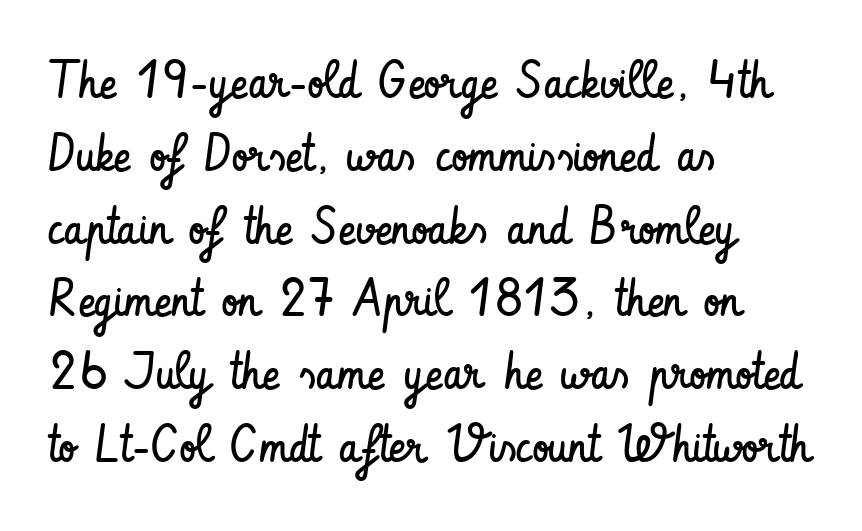
The image shows 52 px regular-weight, condensed sans-serif type, upright; set left-aligned, normal line spacing (1.4x), normal letter spacing, not underlined; low stroke contrast and a small x-height.
